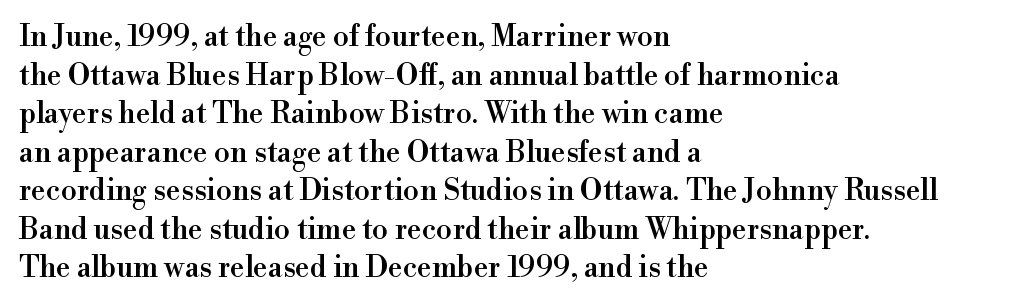
The image shows 29 px serif type, upright; set left-aligned, normal line spacing (1.33x), normal letter spacing, not underlined; a small x-height.
